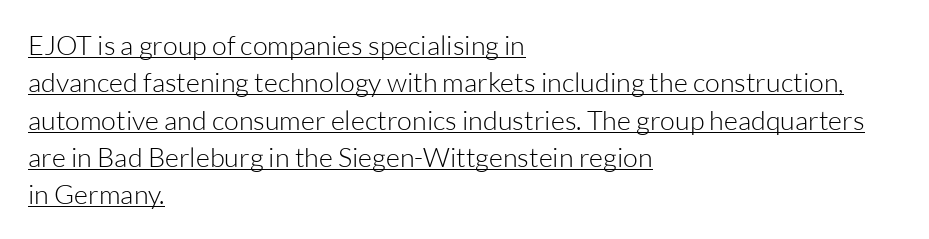
Q: Is the text bold? A: No.
Q: Is the text italic (slanted)? A: No, it is upright.
Q: Is the text underlined? A: Yes.
Q: How is the paragraph aligned? A: Left-aligned.
Q: Is the spacing between letters normal or unusually wide? A: Normal.
Q: Is the spacing between lines tight, normal or loose? A: Normal.
